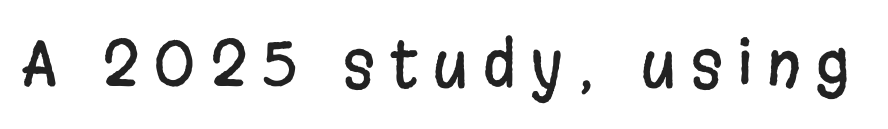
Q: Is the text italic (slanted)? A: No, it is upright.
Q: Is the typeface a serif or a sans-serif typeface? A: Sans-serif.
Q: Is the text underlined? A: No.
Q: Is the spacing between letters normal or unusually wide? A: Unusually wide.
Q: Width (condensed, normal, or wide)? A: Condensed.
Q: Stroke contrast? A: Low.
Q: x-height? A: Large.
Q: Monospaced? A: No.
